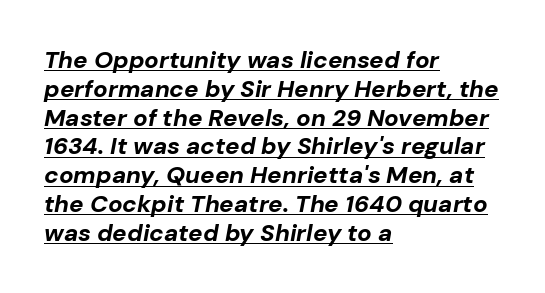
{"italic": "yes", "lean": "right", "slant_degrees": 10, "bold": "yes", "underline": "yes", "align": "left", "line_spacing_ratio": 1.2, "letter_spacing": "normal", "letter_spacing_em": 0.0, "glyph_px": 24}
